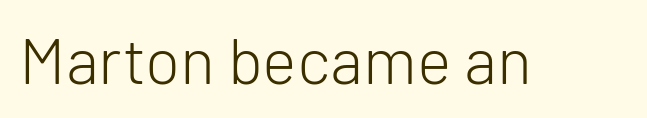
The image shows 65 px light sans-serif type, upright; set normal letter spacing, not underlined; low stroke contrast and a medium x-height.
